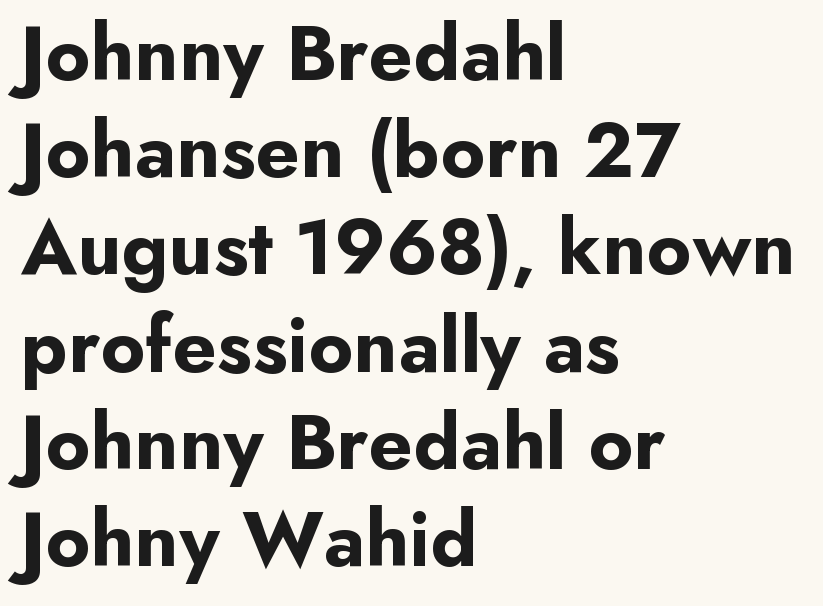
Q: Is the text bold? A: Yes.
Q: Is the text italic (slanted)? A: No, it is upright.
Q: Is the typeface a serif or a sans-serif typeface? A: Sans-serif.
Q: Is the text underlined? A: No.
Q: How is the paragraph aligned? A: Left-aligned.
Q: Is the spacing between letters normal or unusually wide? A: Normal.
Q: Width (condensed, normal, or wide)? A: Normal.
Q: Stroke contrast? A: Low.
Q: x-height? A: Small.
Q: Monospaced? A: No.
